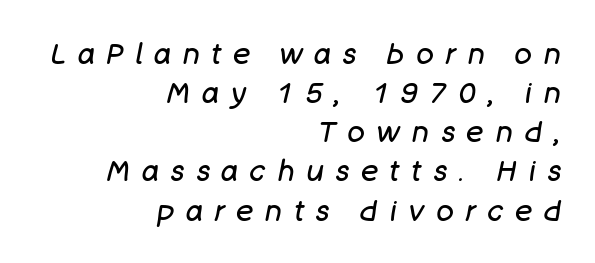
Q: Is the text bold? A: No.
Q: Is the text italic (slanted)? A: Yes, it leans right by about 11 degrees.
Q: Is the text underlined? A: No.
Q: How is the paragraph aligned? A: Right-aligned.
Q: Is the spacing between letters normal or unusually wide? A: Unusually wide.
Q: Is the spacing between lines tight, normal or loose? A: Normal.
Q: Width (condensed, normal, or wide)? A: Normal.
Q: Stroke contrast? A: Low.
Q: x-height? A: Large.
Q: Monospaced? A: No.
